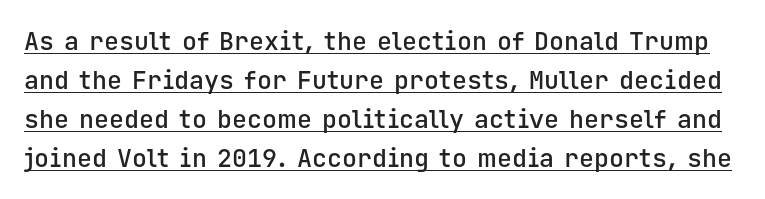
The image shows 25 px text type, upright; set normal line spacing (1.56x), normal letter spacing, underlined.
